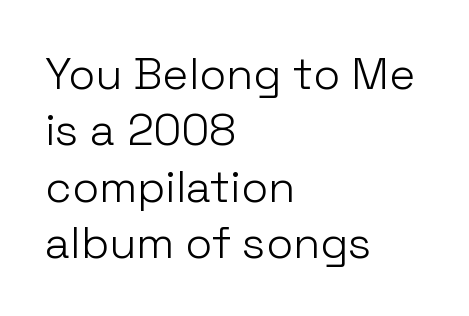
This block has exactly the height ordinary leading produces. The font is comparable to plain body text, perhaps lighter. Quick note: not italic, upright. What stands out about the letter spacing? Nothing — it is the standard amount.
